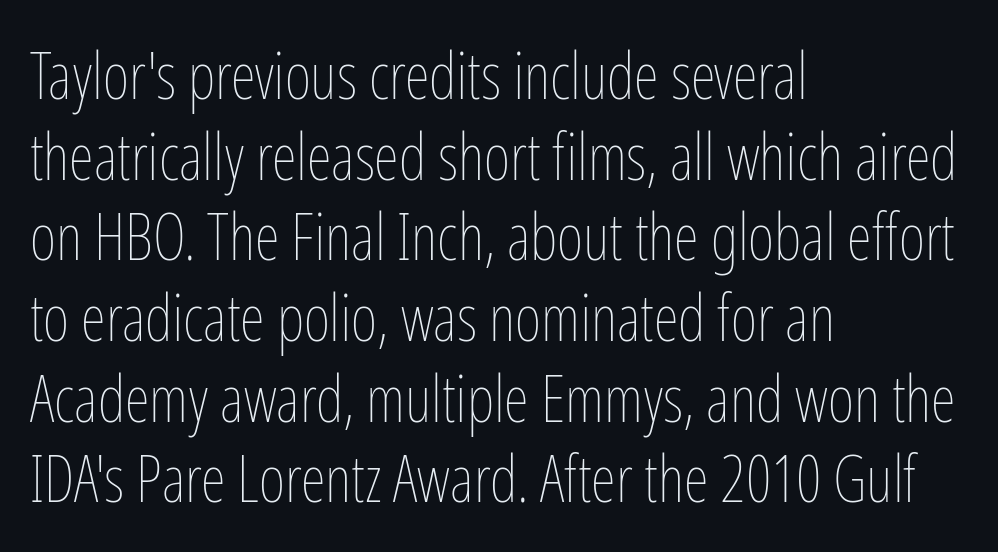
Unbolded letterforms with no extra heft. Descender tails drop into unmarked territory. Character widths vary here, with narrow letters taking less room than wide ones. Alignment: flush left.
